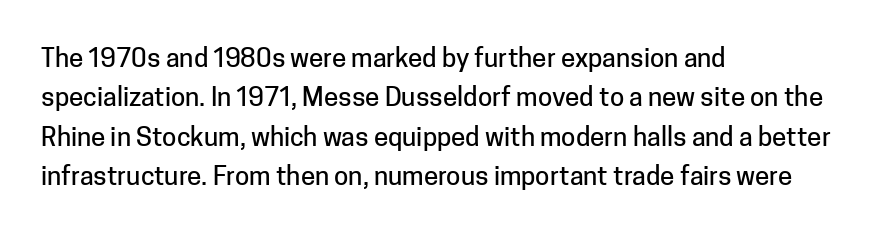
{"italic": "no", "underline": "no", "align": "left", "line_spacing": "normal", "line_spacing_ratio": 1.51, "letter_spacing": "normal", "letter_spacing_em": 0.0, "glyph_px": 26}
